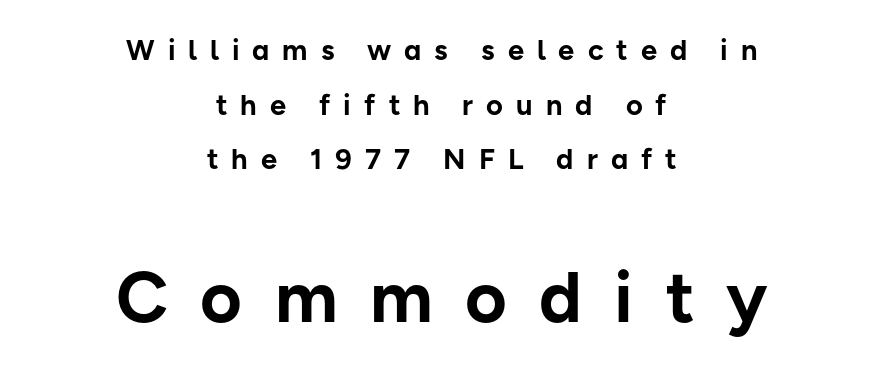
{"serif": "no", "italic": "no", "bold": "yes", "weight": "bold", "width": "normal", "stroke_contrast": "low", "x_height": "medium", "monospaced": "no", "underline": "no", "align": "center", "line_spacing_ratio": 1.88, "letter_spacing": "wide", "letter_spacing_em": 0.45, "larger_block": "second", "size_ratio": 2.48, "glyph_px": 72}
